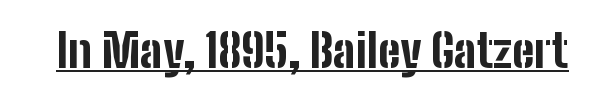
The image shows 45 px bold, condensed sans-serif type, upright; set normal letter spacing, underlined; low stroke contrast and a medium x-height.
